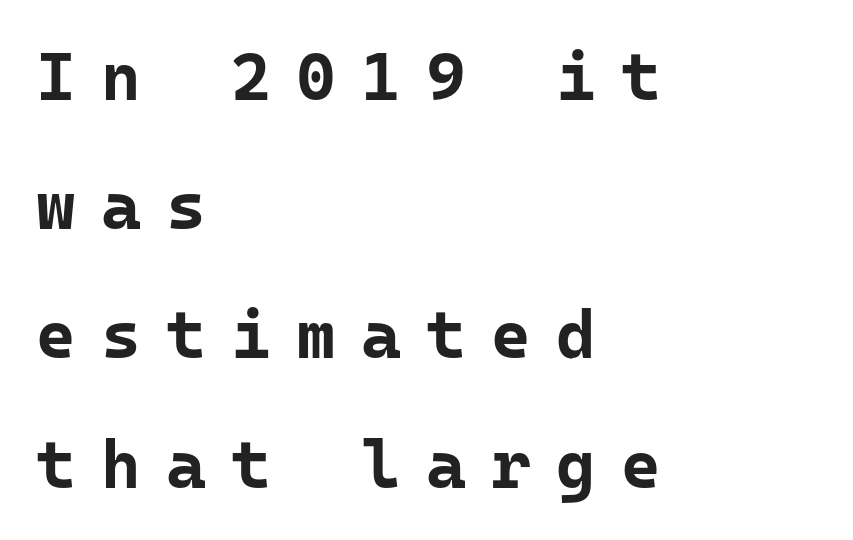
{"serif": "no", "italic": "no", "bold": "yes", "weight": "bold", "width": "normal", "stroke_contrast": "low", "x_height": "medium", "underline": "no", "align": "left", "line_spacing": "loose", "line_spacing_ratio": 1.9, "letter_spacing": "wide", "letter_spacing_em": 0.37, "glyph_px": 68}
